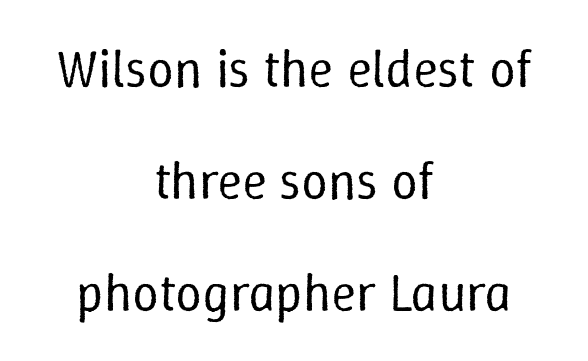
Whoever set this chose breathing room over compactness in the vertical rhythm. Each line is balanced around a shared central axis. You can tell it's not italic because the verticals are truly vertical. Bare-footed words on every line.
